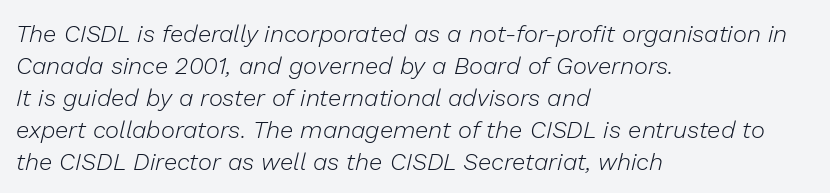
Q: Is the text bold? A: No.
Q: Is the text italic (slanted)? A: Yes, it leans right by about 13 degrees.
Q: Is the text underlined? A: No.
Q: How is the paragraph aligned? A: Left-aligned.
Q: Is the spacing between letters normal or unusually wide? A: Normal.
Q: Is the spacing between lines tight, normal or loose? A: Normal.
